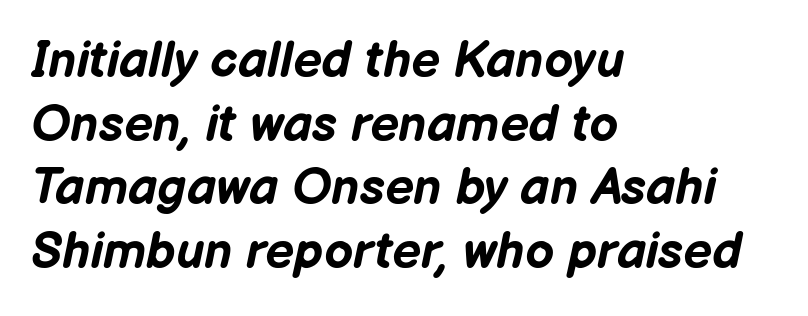
{"italic": "yes", "lean": "right", "slant_degrees": 12, "bold": "yes", "weight": "bold", "width": "normal", "stroke_contrast": "low", "x_height": "medium", "monospaced": "no", "underline": "no", "align": "left", "line_spacing": "normal", "line_spacing_ratio": 1.25, "letter_spacing": "normal", "letter_spacing_em": 0.0, "glyph_px": 51}
